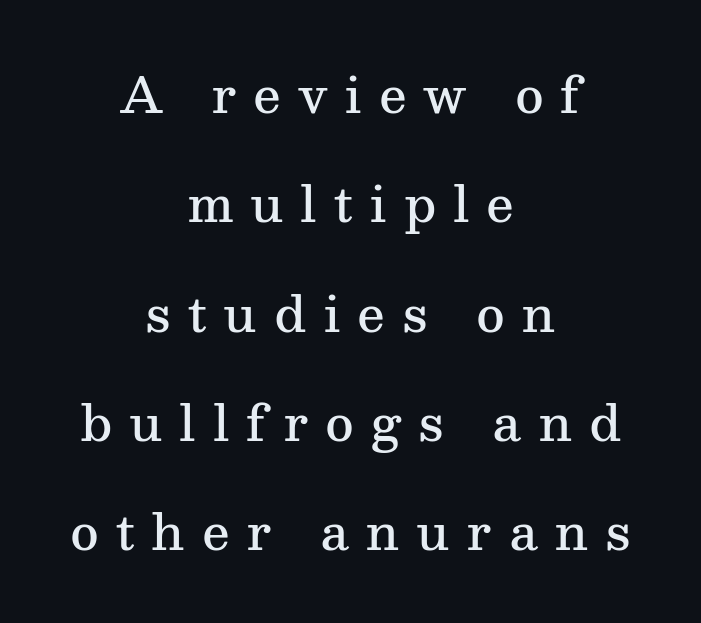
A typesetter would call this leading open, well beyond the default. Check under the words: just untouched page. Slightly chunky letters — semibold, I'd say, not full bold. Casual observation: everything's sitting right in the middle. Are there feet on the stems? There are — it's a serif.
